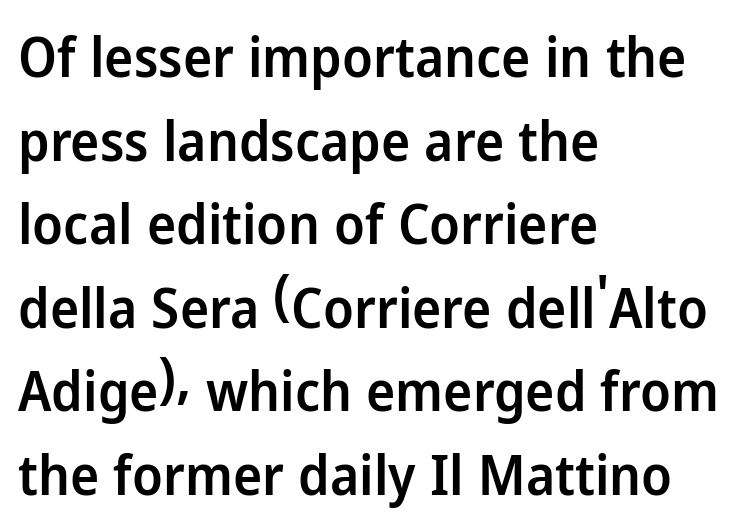
The rendering uses natural spacing where letterforms have individual widths. Leading: standard. Nobody drew a line under any word here. Quick note: not italic, upright.
